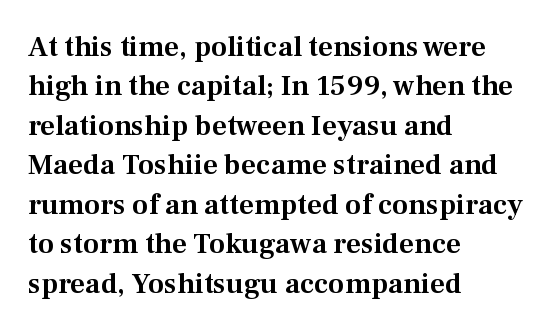
Note the varied advance widths — an 'i' is clearly narrower than an 'm'. The space directly below the letters is spotless. Unlike italic type, these characters show no tilt at all. Spacing between characters is what you'd get straight out of the box.
